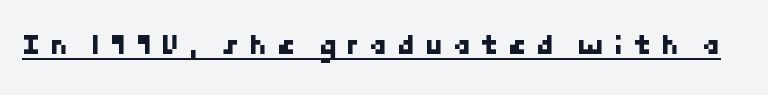
Q: Is the typeface a serif or a sans-serif typeface? A: Sans-serif.
Q: Is the text underlined? A: Yes.
Q: Is the spacing between letters normal or unusually wide? A: Unusually wide.
Q: Width (condensed, normal, or wide)? A: Normal.
Q: Stroke contrast? A: Low.
Q: x-height? A: Medium.
